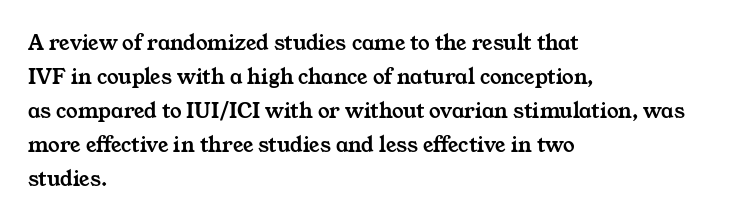
Honestly, the row spacing looks completely unremarkable. The setting favours the left margin, as ordinary paragraphs usually do. There is no visible air inserted between adjacent glyphs. Rule under the text: the space is simply empty.
